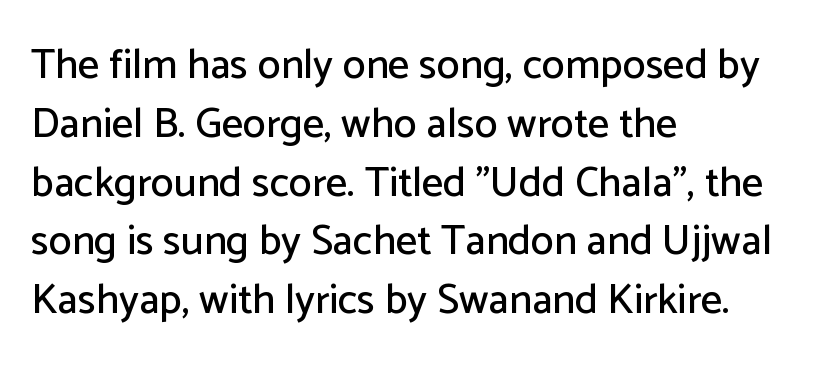
Q: Is the text italic (slanted)? A: No, it is upright.
Q: Is the typeface a serif or a sans-serif typeface? A: Sans-serif.
Q: Is the text underlined? A: No.
Q: How is the paragraph aligned? A: Left-aligned.
Q: Is the spacing between letters normal or unusually wide? A: Normal.
Q: Is the spacing between lines tight, normal or loose? A: Normal.
Q: Width (condensed, normal, or wide)? A: Normal.
Q: Stroke contrast? A: Low.
Q: x-height? A: Medium.
Q: Monospaced? A: No.
